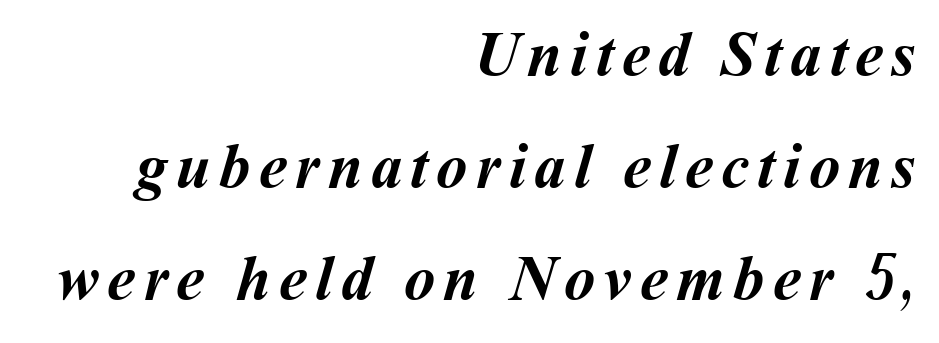
Typographic density is high because the face is bold. Rule under the text: the space is simply empty. Leftover space on each line is placed entirely before the opening word. Is this a fixed-width face? No — the glyphs have proportional, varying widths.
